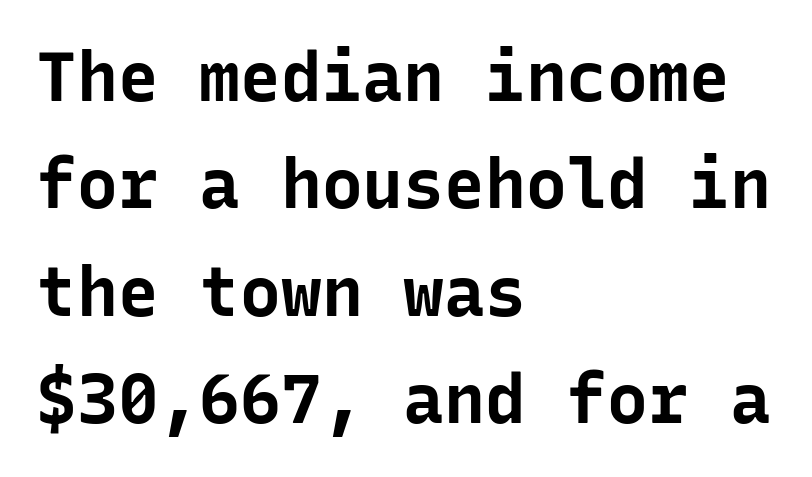
The image shows 68 px bold sans-serif type, upright, monospaced; set left-aligned, normal line spacing (1.58x), normal letter spacing, not underlined; low stroke contrast and a medium x-height.
